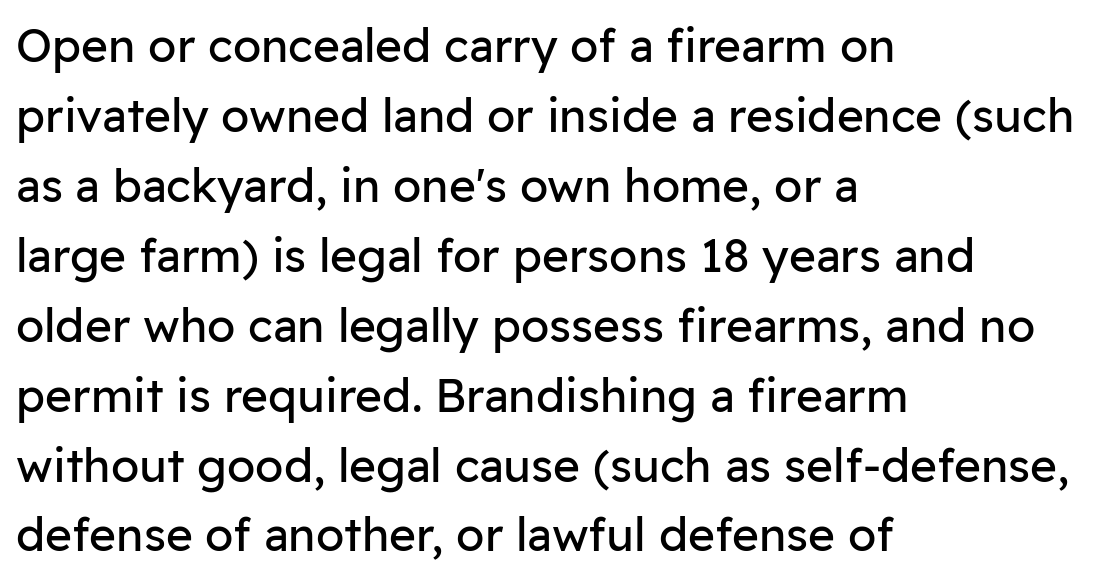
Q: Is the text bold? A: No.
Q: Is the text italic (slanted)? A: No, it is upright.
Q: Is the typeface a serif or a sans-serif typeface? A: Sans-serif.
Q: Is the text underlined? A: No.
Q: How is the paragraph aligned? A: Left-aligned.
Q: Is the spacing between letters normal or unusually wide? A: Normal.
Q: Is the spacing between lines tight, normal or loose? A: Normal.
Q: Width (condensed, normal, or wide)? A: Normal.
Q: Stroke contrast? A: Low.
Q: x-height? A: Medium.
Q: Monospaced? A: No.
